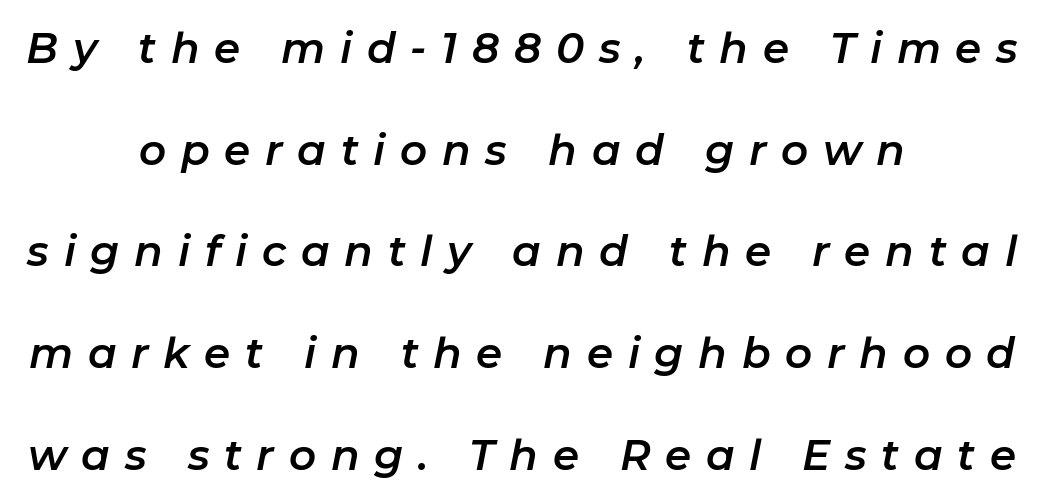
If you drew a line through each stem, it would be angled. The passage shown is typed in a proportional face where columns would drift. The lines are spread far apart with generous leading. Display-style spreading of the glyphs; the letterfit is very open. Neither beginnings nor endings align; midpoints do.
